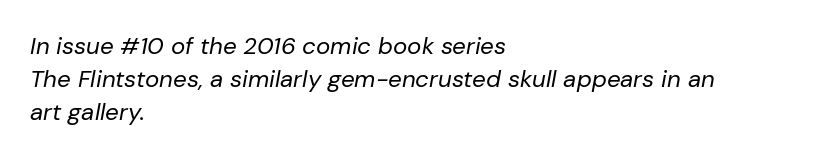
{"italic": "yes", "lean": "right", "slant_degrees": 10, "bold": "no", "underline": "no", "align": "left", "line_spacing": "normal", "line_spacing_ratio": 1.38, "letter_spacing": "normal", "letter_spacing_em": 0.0, "glyph_px": 24}
